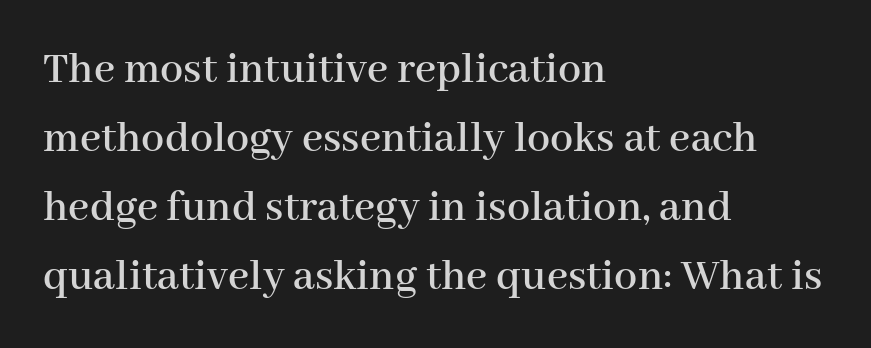
The image shows 46 px serif type, upright; set left-aligned, normal line spacing (1.5x), normal letter spacing, not underlined; high stroke contrast and a medium x-height.
